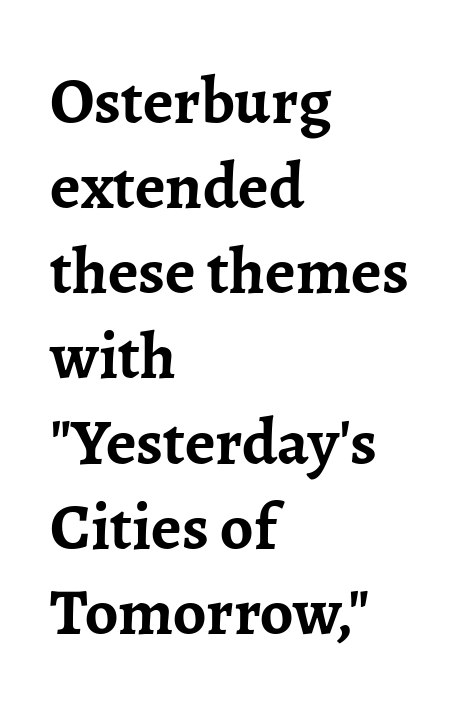
{"serif": "yes", "italic": "no", "bold": "yes", "weight": "semibold", "width": "normal", "stroke_contrast": "low", "x_height": "medium", "monospaced": "no", "underline": "no", "align": "left", "line_spacing": "normal", "line_spacing_ratio": 1.29, "letter_spacing": "normal", "letter_spacing_em": 0.0, "glyph_px": 66}
